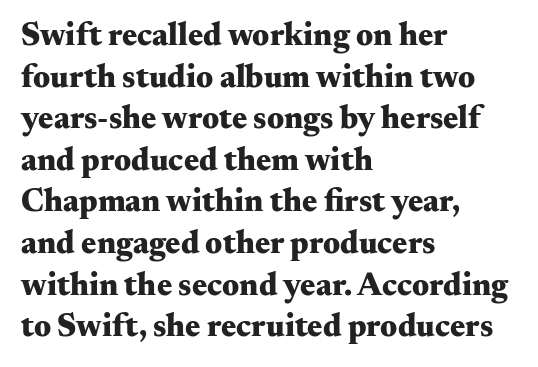
This rendering leaves character spacing at its baseline value. A typesetter would label this face a serif. Which margin do the lines hug? The left one — the right edge is uneven. Regular leading.
